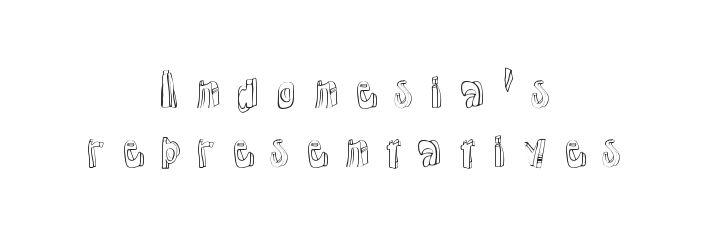
The image shows 44 px text type, upright; set centered, normal line spacing (1.35x), unusually wide letter spacing (+0.22 em), not underlined; a medium x-height.
